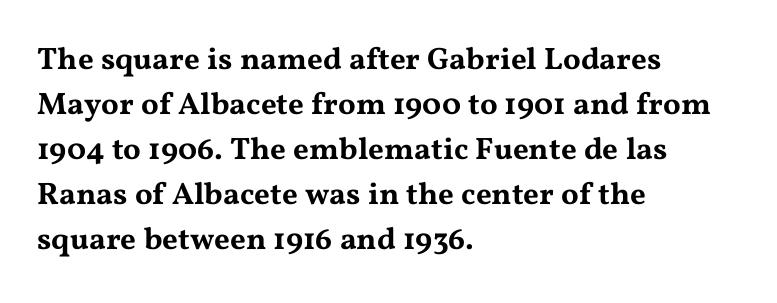
The image shows 31 px wide serif type, upright; set left-aligned, normal line spacing (1.45x), normal letter spacing, not underlined; medium stroke contrast and a medium x-height.
